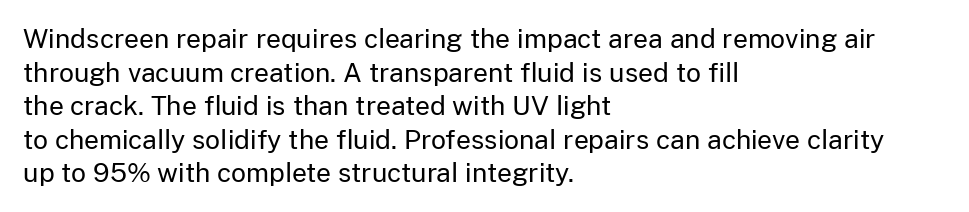
The image shows 26 px text type, upright; set left-aligned, normal line spacing (1.29x), normal letter spacing, not underlined.
